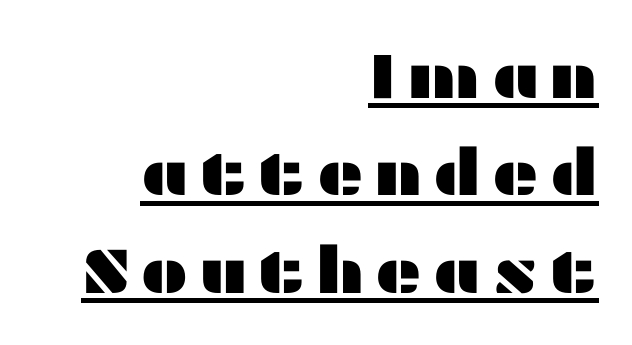
The image shows 65 px wide sans-serif type, upright; set right-aligned, normal line spacing (1.5x), underlined; medium stroke contrast and a medium x-height.
